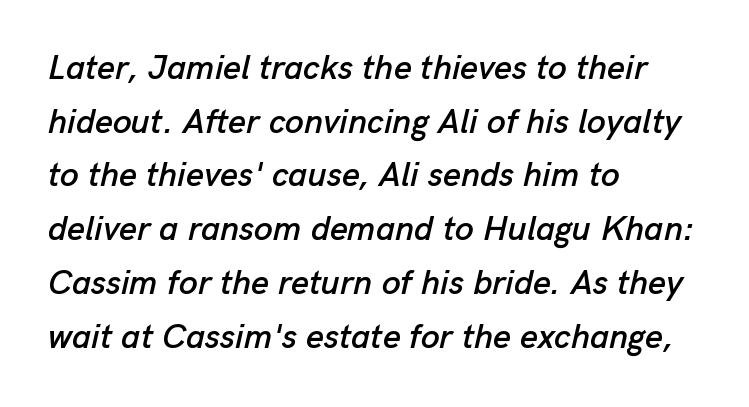
Q: Is the text italic (slanted)? A: Yes, it leans right by about 13 degrees.
Q: Is the text underlined? A: No.
Q: How is the paragraph aligned? A: Left-aligned.
Q: Is the spacing between letters normal or unusually wide? A: Normal.
Q: Is the spacing between lines tight, normal or loose? A: Normal.
Q: Width (condensed, normal, or wide)? A: Normal.
Q: Stroke contrast? A: Low.
Q: x-height? A: Medium.
Q: Monospaced? A: No.
